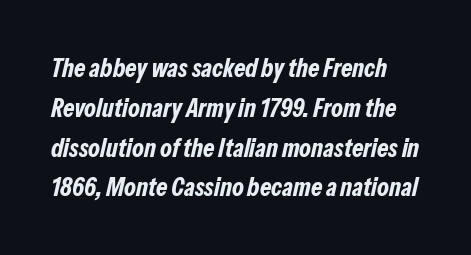
On the weight axis this lands at bold, roughly 700. The space between consecutive lines is moderate. In terms of posture, this sample is oblique. Letter spacing: default. Only glyphs here, with clear space below each row.
